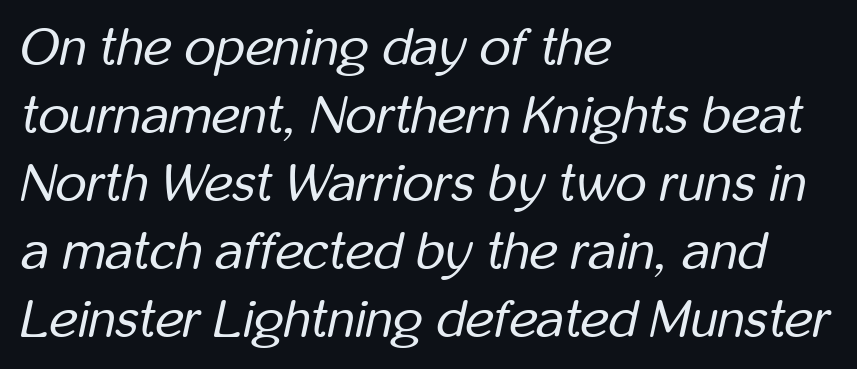
{"italic": "yes", "lean": "right", "slant_degrees": 12, "bold": "no", "weight": "regular", "width": "condensed", "stroke_contrast": "low", "x_height": "medium", "monospaced": "no", "underline": "no", "align": "left", "line_spacing": "normal", "line_spacing_ratio": 1.26, "letter_spacing": "normal", "letter_spacing_em": 0.0, "glyph_px": 54}
